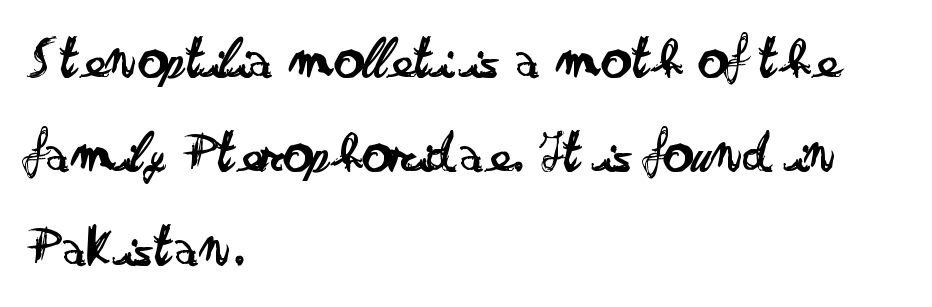
Q: Is the text bold? A: No.
Q: Is the text italic (slanted)? A: No, it is upright.
Q: Is the typeface a serif or a sans-serif typeface? A: Sans-serif.
Q: Is the text underlined? A: No.
Q: How is the paragraph aligned? A: Left-aligned.
Q: Is the spacing between letters normal or unusually wide? A: Normal.
Q: Is the spacing between lines tight, normal or loose? A: Normal.
Q: Width (condensed, normal, or wide)? A: Wide.
Q: Stroke contrast? A: Low.
Q: x-height? A: Small.
Q: Monospaced? A: No.
